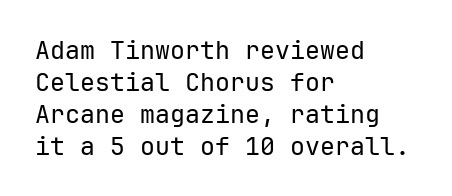
Q: Is the text bold? A: No.
Q: Is the text italic (slanted)? A: No, it is upright.
Q: Is the text underlined? A: No.
Q: How is the paragraph aligned? A: Left-aligned.
Q: Is the spacing between letters normal or unusually wide? A: Normal.
Q: Is the spacing between lines tight, normal or loose? A: Normal.
